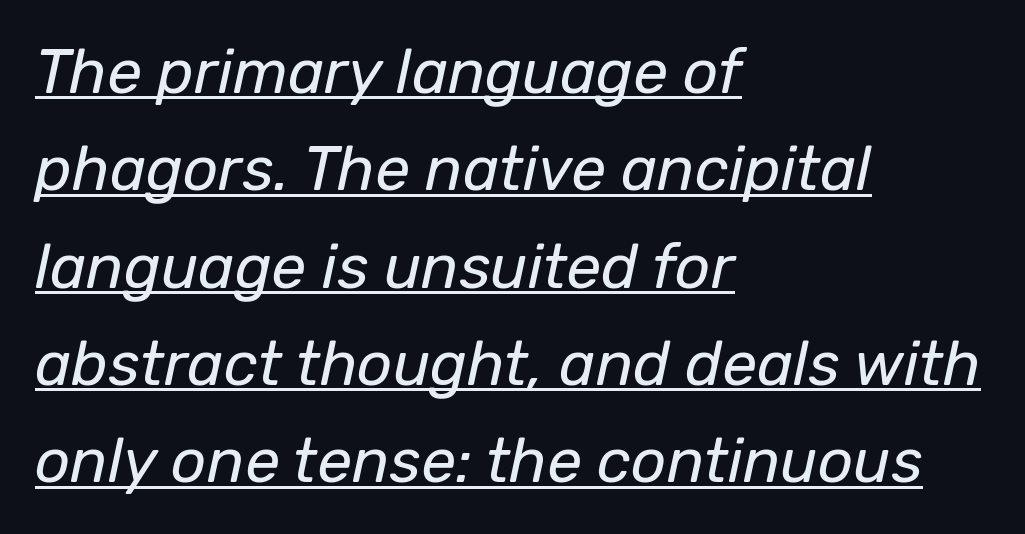
{"italic": "yes", "lean": "right", "slant_degrees": 12, "bold": "no", "weight": "regular", "width": "normal", "stroke_contrast": "low", "x_height": "medium", "monospaced": "no", "underline": "yes", "align": "left", "line_spacing": "normal", "line_spacing_ratio": 1.57, "letter_spacing": "normal", "letter_spacing_em": 0.0, "glyph_px": 62}
